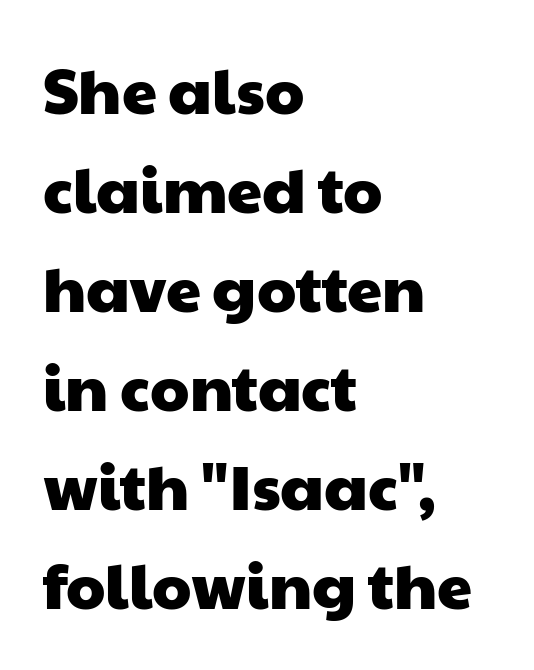
The designer went with a sans here, leaving each stem footless. Caption: standard tracking, unaltered. What's the leading like? Ordinary, nothing unusual. The area under the type is left untouched.
